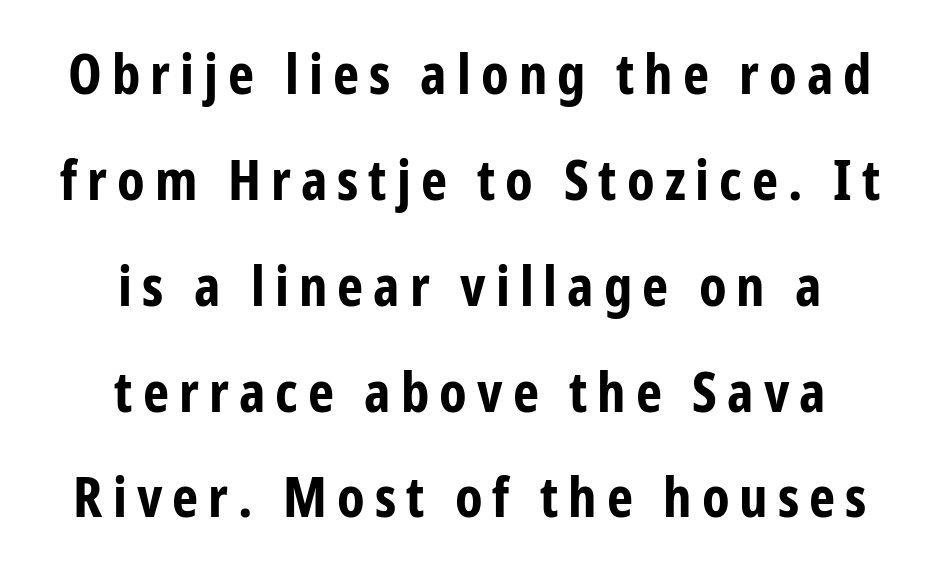
The image shows 56 px bold, condensed sans-serif type, upright; set centered, line spacing 1.89x, not underlined; low stroke contrast and a medium x-height.
